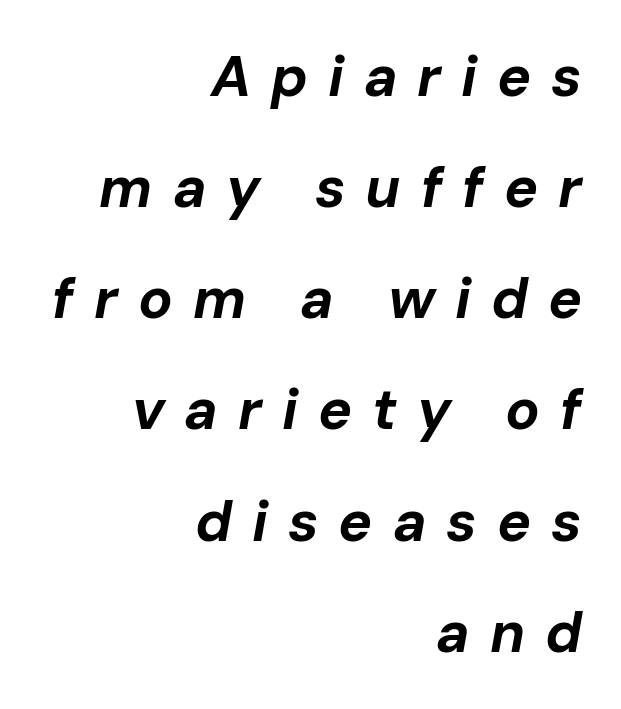
{"italic": "yes", "lean": "right", "slant_degrees": 10, "bold": "yes", "weight": "bold", "width": "normal", "stroke_contrast": "low", "x_height": "medium", "monospaced": "no", "underline": "no", "align": "right", "line_spacing": "loose", "line_spacing_ratio": 1.95, "letter_spacing": "wide", "letter_spacing_em": 0.35, "glyph_px": 57}
